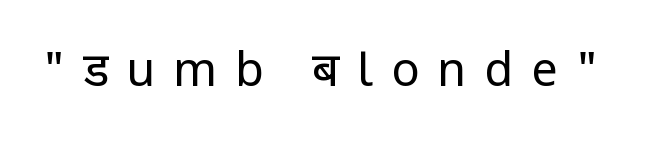
Q: Is the text bold? A: No.
Q: Is the text italic (slanted)? A: No, it is upright.
Q: Is the typeface a serif or a sans-serif typeface? A: Sans-serif.
Q: Is the text underlined? A: No.
Q: Is the spacing between letters normal or unusually wide? A: Unusually wide.
Q: Width (condensed, normal, or wide)? A: Condensed.
Q: Stroke contrast? A: Low.
Q: x-height? A: Large.
Q: Monospaced? A: No.
